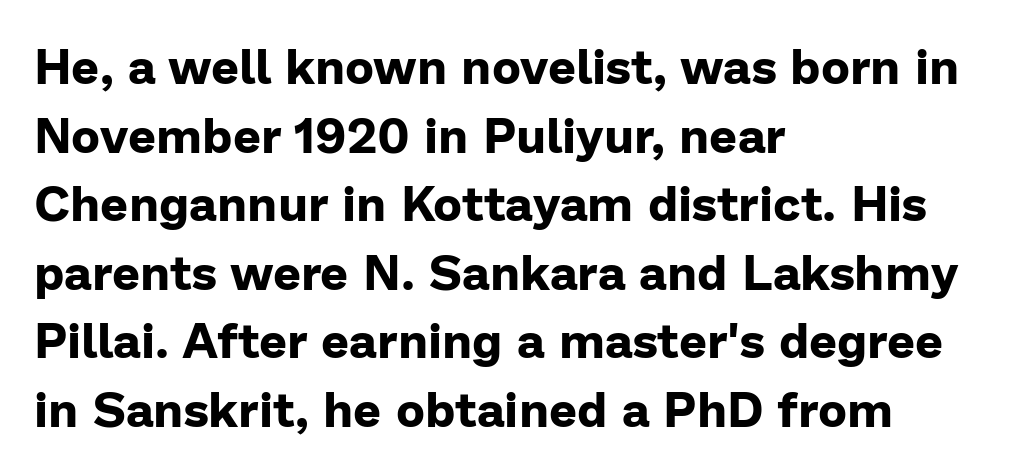
The image shows 49 px bold sans-serif type, upright; set left-aligned, normal line spacing (1.4x), normal letter spacing, not underlined; low stroke contrast and a medium x-height.
